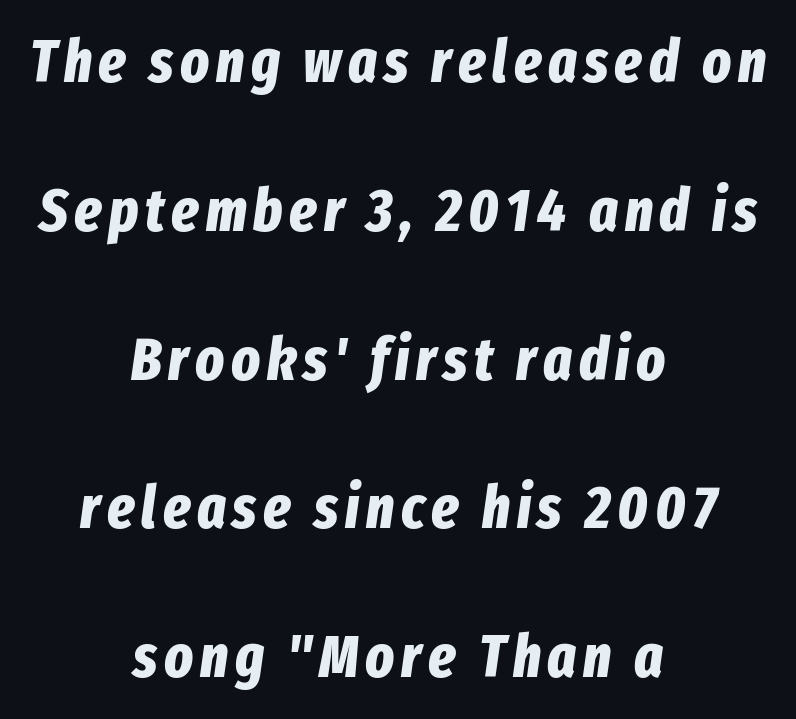
{"italic": "yes", "lean": "right", "slant_degrees": 8, "bold": "yes", "weight": "bold", "width": "condensed", "stroke_contrast": "low", "x_height": "medium", "monospaced": "no", "underline": "no", "align": "center", "line_spacing": "loose", "line_spacing_ratio": 2.48, "glyph_px": 60}
